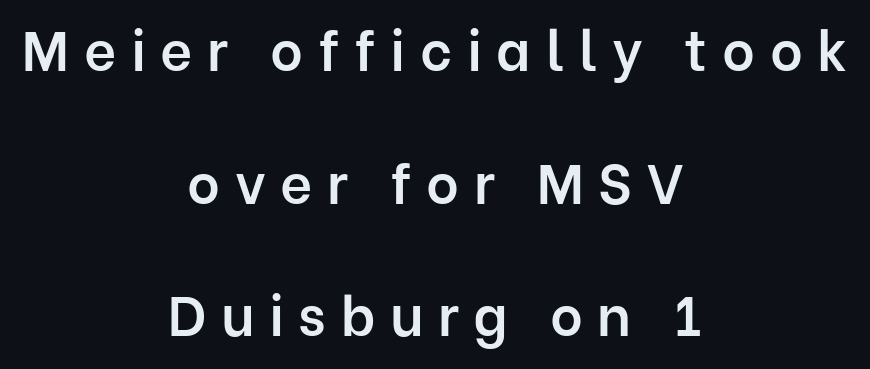
Q: Is the text bold? A: Semi-bold.
Q: Is the text italic (slanted)? A: No, it is upright.
Q: Is the typeface a serif or a sans-serif typeface? A: Sans-serif.
Q: Is the text underlined? A: No.
Q: How is the paragraph aligned? A: Centered.
Q: Is the spacing between letters normal or unusually wide? A: Unusually wide.
Q: Is the spacing between lines tight, normal or loose? A: Loose.
Q: Width (condensed, normal, or wide)? A: Normal.
Q: Stroke contrast? A: Low.
Q: x-height? A: Medium.
Q: Monospaced? A: No.
